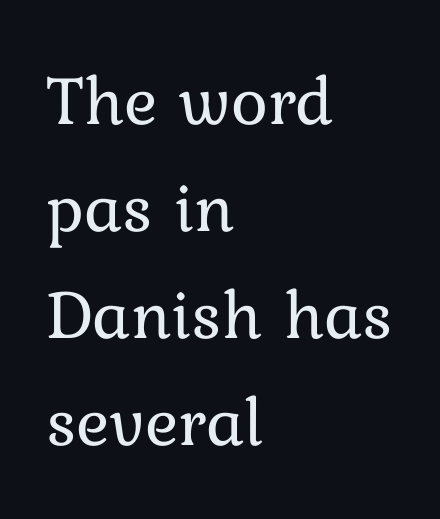
No extra tracking has been applied to these lines. Letters rest on an invisible, unmarked baseline. This is roman type, the default non-slanted kind. Does the copy run flush right? No — it runs flush left. No chunkiness to these letters — they're not bold.
